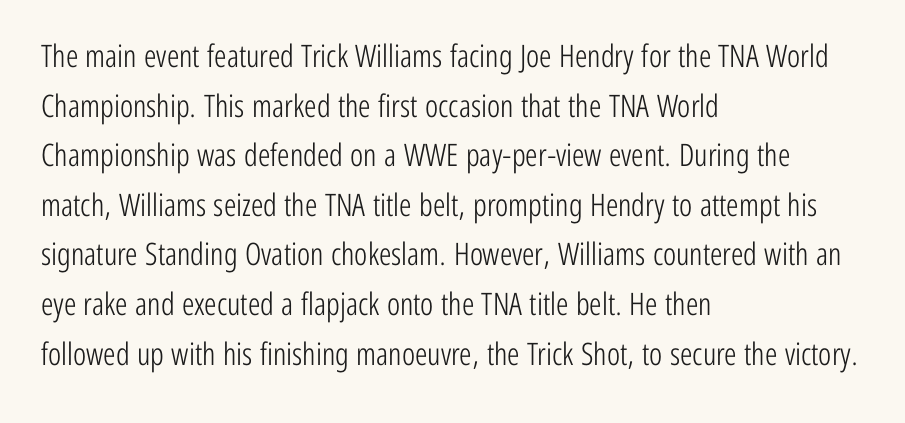
Q: Is the text bold? A: No.
Q: Is the text italic (slanted)? A: No, it is upright.
Q: Is the typeface a serif or a sans-serif typeface? A: Sans-serif.
Q: Is the text underlined? A: No.
Q: How is the paragraph aligned? A: Left-aligned.
Q: Is the spacing between letters normal or unusually wide? A: Normal.
Q: Is the spacing between lines tight, normal or loose? A: Normal.
Q: Width (condensed, normal, or wide)? A: Condensed.
Q: Stroke contrast? A: Low.
Q: x-height? A: Medium.
Q: Monospaced? A: No.
